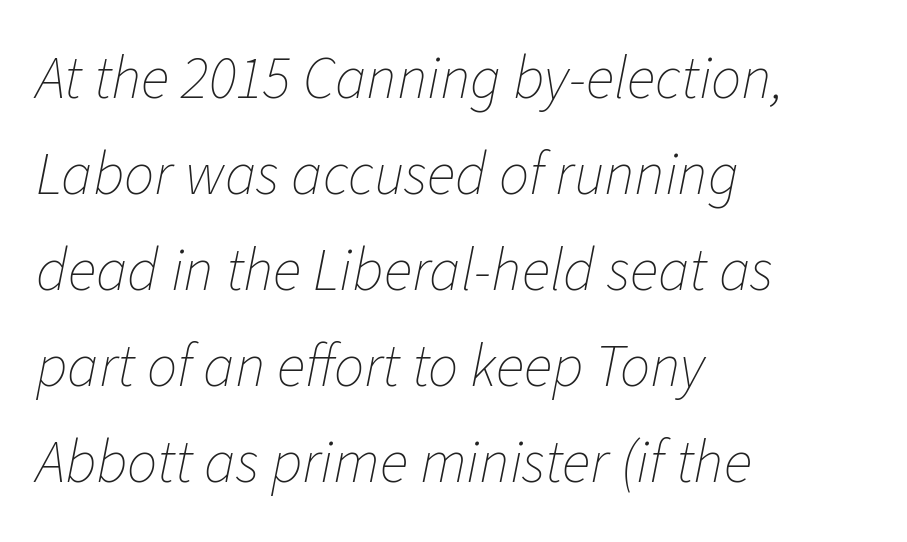
These lines were composed using italics. Horizontal bands of white between lines are of average thickness. The words here are not underlined. Here the glyphs are tracked normally, forming tight word shapes. A student would call this left alignment; a typographer would say flush left, rag right. Is the stroke heavy? The answer is a plain regular-or-lighter.
